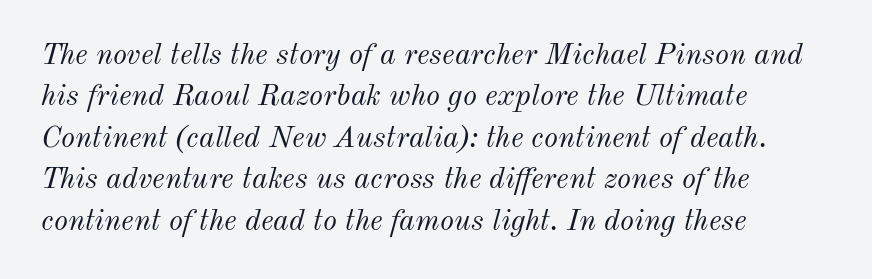
This sample uses plain, unmodified letter spacing. Summary of vertical rhythm: regular, with standard interline spacing. Observe the lean: these are italic letterforms. The lines are quadded left. Note the varied advance widths — an 'i' is clearly narrower than an 'm'. A clean baseline with only descenders dipping below it.
